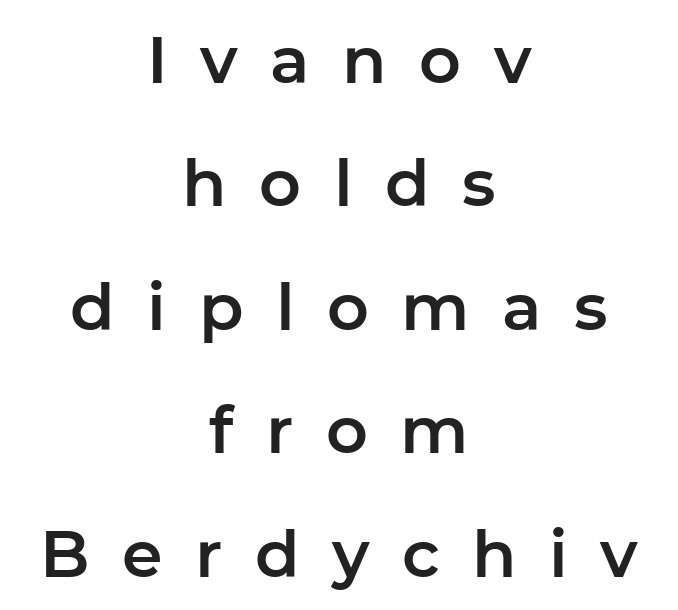
Q: Is the text italic (slanted)? A: No, it is upright.
Q: Is the typeface a serif or a sans-serif typeface? A: Sans-serif.
Q: Is the text underlined? A: No.
Q: How is the paragraph aligned? A: Centered.
Q: Is the spacing between letters normal or unusually wide? A: Unusually wide.
Q: Is the spacing between lines tight, normal or loose? A: Loose.
Q: Width (condensed, normal, or wide)? A: Normal.
Q: Stroke contrast? A: Low.
Q: x-height? A: Medium.
Q: Monospaced? A: No.
